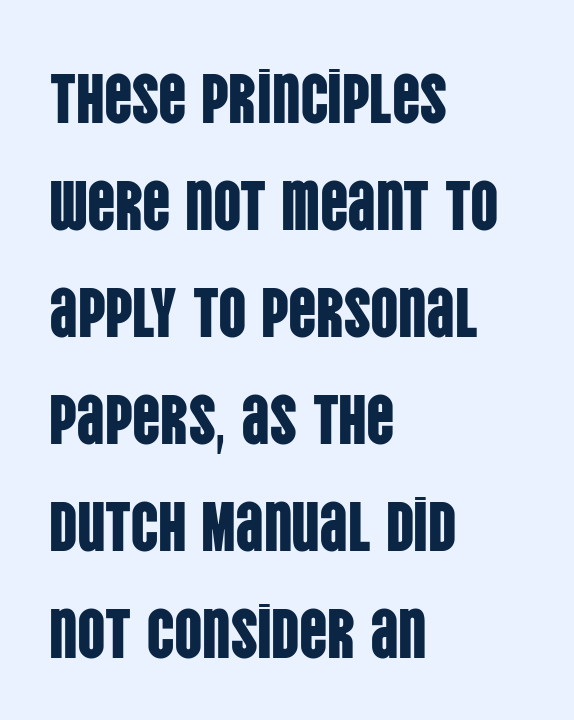
Does extra space separate the letters? No, they use regular spacing. The passage shown is typed in a proportional face where columns would drift. Underlining? Definitely not there. Casual observation: everything's shoved over to the left.
